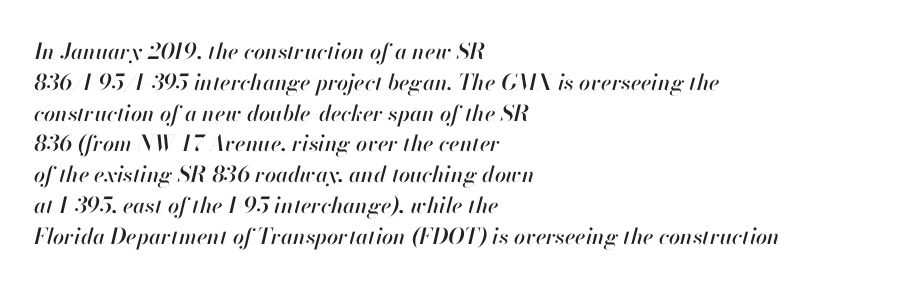
The image shows 22 px text type, italic (leaning right); set left-aligned, normal line spacing (1.4x), normal letter spacing, not underlined.
